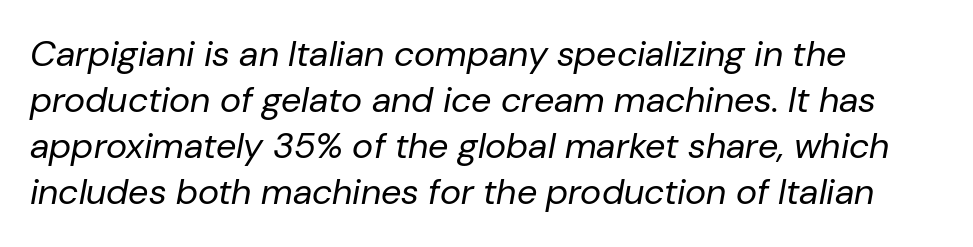
{"italic": "yes", "lean": "right", "slant_degrees": 10, "bold": "no", "weight": "regular", "width": "normal", "stroke_contrast": "low", "x_height": "medium", "monospaced": "no", "underline": "no", "align": "left", "line_spacing": "normal", "line_spacing_ratio": 1.28, "letter_spacing": "normal", "letter_spacing_em": 0.0, "glyph_px": 36}
